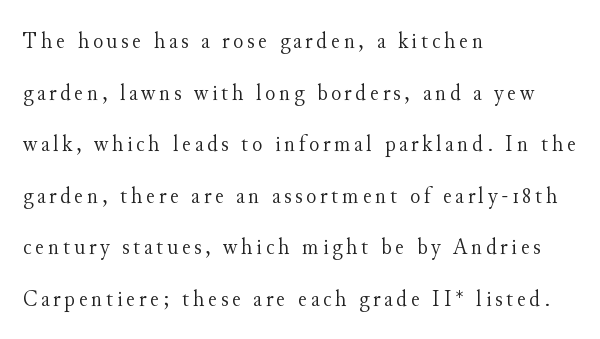
Q: Is the text bold? A: No.
Q: Is the text italic (slanted)? A: No, it is upright.
Q: Is the text underlined? A: No.
Q: How is the paragraph aligned? A: Left-aligned.
Q: Is the spacing between lines tight, normal or loose? A: Loose.
